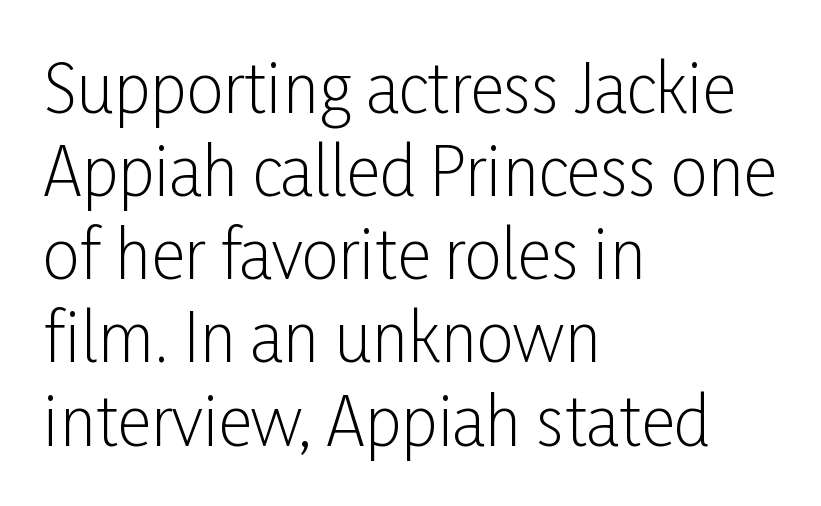
{"serif": "no", "italic": "no", "bold": "no", "weight": "light", "width": "condensed", "stroke_contrast": "low", "x_height": "medium", "monospaced": "no", "underline": "no", "align": "left", "line_spacing": "normal", "line_spacing_ratio": 1.26, "letter_spacing": "normal", "letter_spacing_em": 0.0, "glyph_px": 66}
